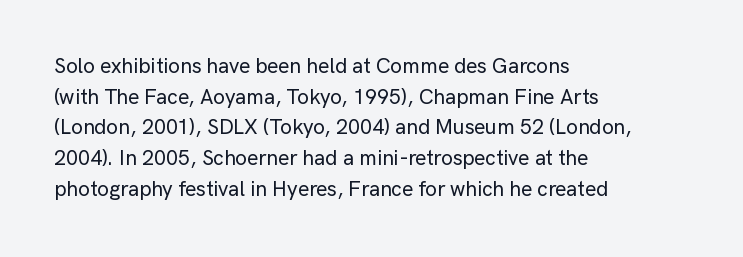
Style check: upright. Quick note: interline space is typical. This sample uses plain, unmodified letter spacing. In CSS terms this would be text-align: left.
